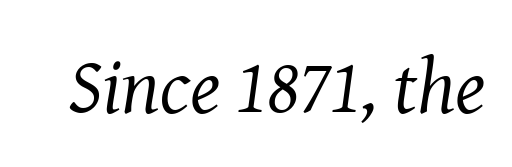
The image shows 78 px regular-weight serif type, italic (leaning right); set normal letter spacing, not underlined; medium stroke contrast and a medium x-height.
